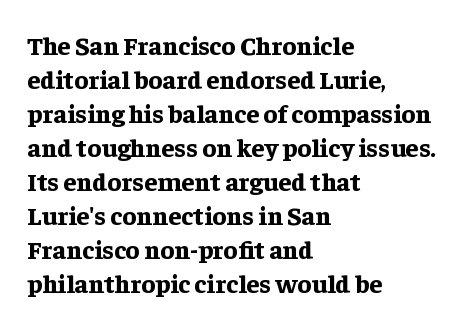
The image shows 26 px bold type, upright; set left-aligned, normal line spacing (1.31x), normal letter spacing, not underlined.
